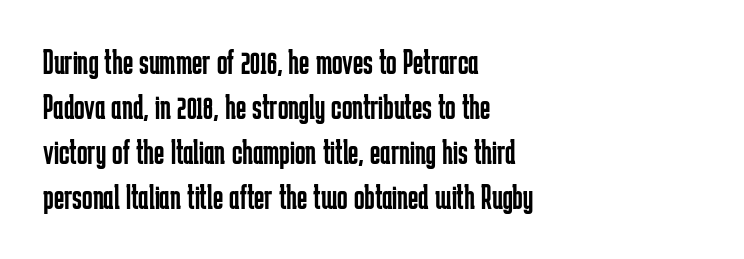
The image shows 35 px regular-weight, condensed sans-serif type, upright; set left-aligned, normal line spacing (1.29x), normal letter spacing, not underlined; low stroke contrast and a medium x-height.
